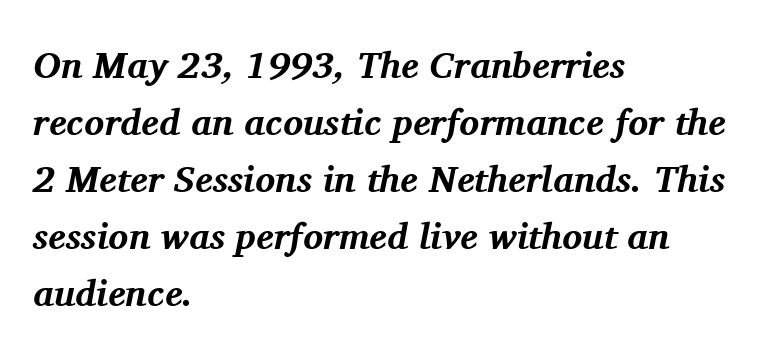
Q: Is the text bold? A: Yes.
Q: Is the text italic (slanted)? A: Yes, it leans right by about 11 degrees.
Q: Is the typeface a serif or a sans-serif typeface? A: Serif.
Q: Is the text underlined? A: No.
Q: How is the paragraph aligned? A: Left-aligned.
Q: Is the spacing between letters normal or unusually wide? A: Normal.
Q: Is the spacing between lines tight, normal or loose? A: Normal.
Q: Width (condensed, normal, or wide)? A: Normal.
Q: Stroke contrast? A: Medium.
Q: x-height? A: Medium.
Q: Monospaced? A: No.
